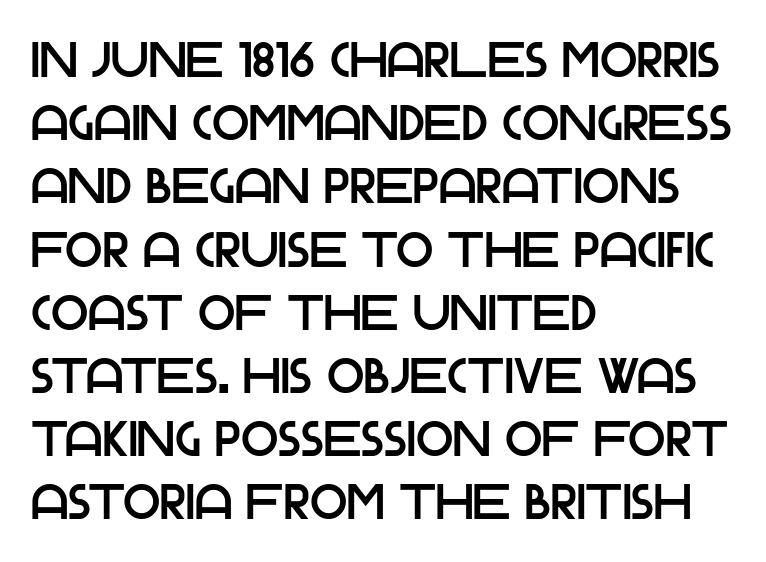
Q: Is the text italic (slanted)? A: No, it is upright.
Q: Is the typeface a serif or a sans-serif typeface? A: Sans-serif.
Q: Is the text underlined? A: No.
Q: How is the paragraph aligned? A: Left-aligned.
Q: Is the spacing between letters normal or unusually wide? A: Normal.
Q: Is the spacing between lines tight, normal or loose? A: Normal.
Q: Width (condensed, normal, or wide)? A: Normal.
Q: Stroke contrast? A: Low.
Q: x-height? A: Large.
Q: Monospaced? A: No.
